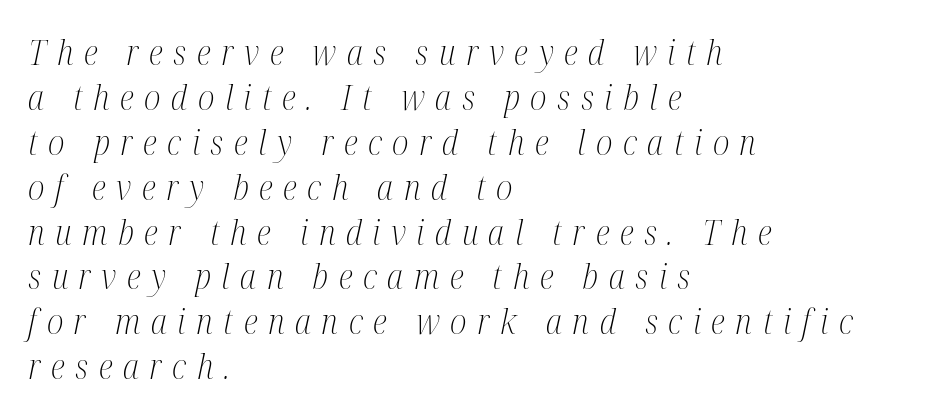
{"serif": "yes", "italic": "yes", "lean": "right", "slant_degrees": 12, "bold": "no", "weight": "light", "width": "condensed", "stroke_contrast": "medium", "x_height": "medium", "monospaced": "no", "underline": "no", "align": "left", "line_spacing": "normal", "line_spacing_ratio": 1.32, "letter_spacing": "wide", "letter_spacing_em": 0.31, "glyph_px": 34}
